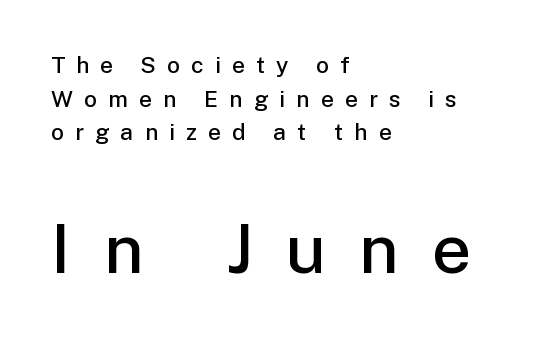
{"serif": "no", "italic": "no", "bold": "semi", "weight": "semibold", "width": "normal", "stroke_contrast": "low", "x_height": "medium", "monospaced": "no", "underline": "no", "align": "left", "line_spacing": "normal", "line_spacing_ratio": 1.46, "letter_spacing": "wide", "letter_spacing_em": 0.48, "larger_block": "second", "size_ratio": 3.0, "glyph_px": 69}
